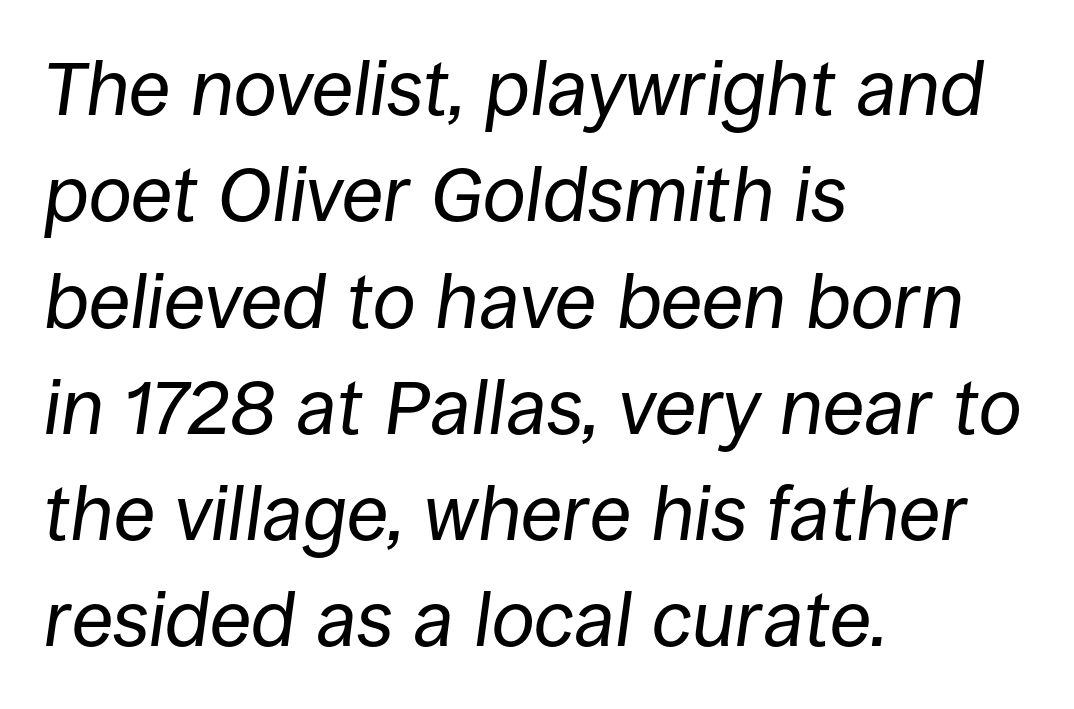
A bare baseline throughout the passage. Which margin do the lines hug? The left one — the right edge is uneven. The font sits on the lighter half of the weight spectrum, regular included. Regarding leading, the lines here are spaced in the standard way.
